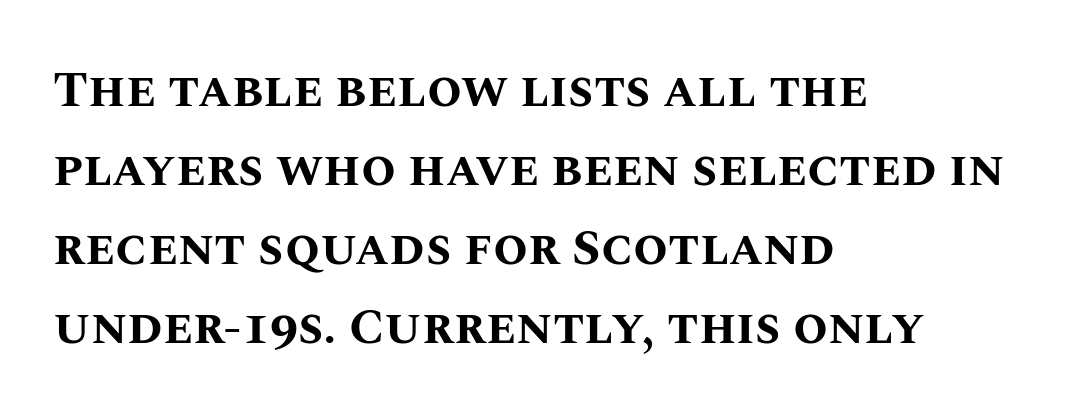
The image shows 50 px bold type, upright; set left-aligned, normal line spacing (1.58x), normal letter spacing, not underlined; medium stroke contrast and a large x-height.
